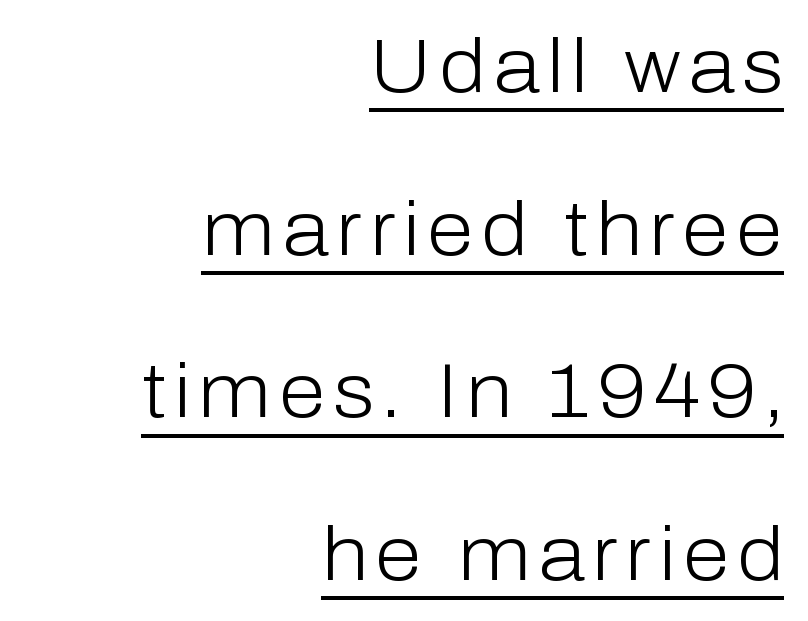
{"serif": "no", "italic": "no", "bold": "no", "weight": "light", "width": "normal", "stroke_contrast": "low", "x_height": "medium", "monospaced": "no", "underline": "yes", "align": "right", "line_spacing": "loose", "line_spacing_ratio": 2.14, "glyph_px": 76}
